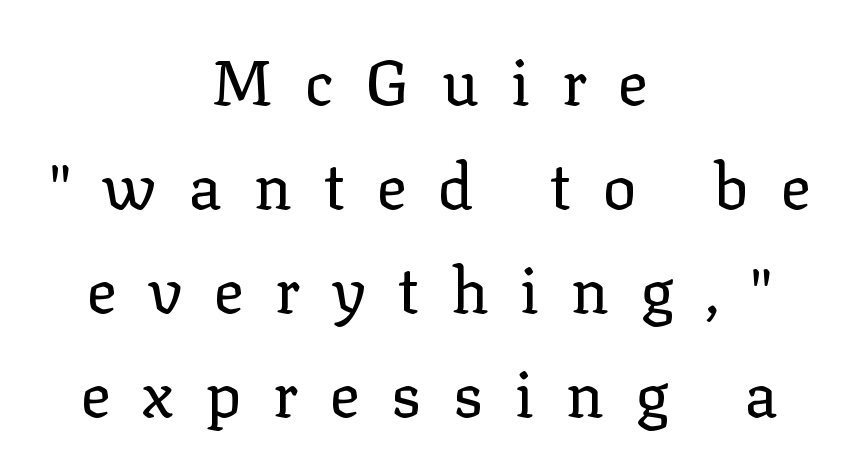
If you measured baseline to baseline, you'd find a middling distance. Letterform terminals end in serifs throughout the passage. Here the designer chose a conventional face with non-uniform glyph widths. Check the space under the baseline: it is left empty. Visually the block forms a symmetrical silhouette, jagged on both flanks. Each word looks stretched out because of the extra space between its letters.
